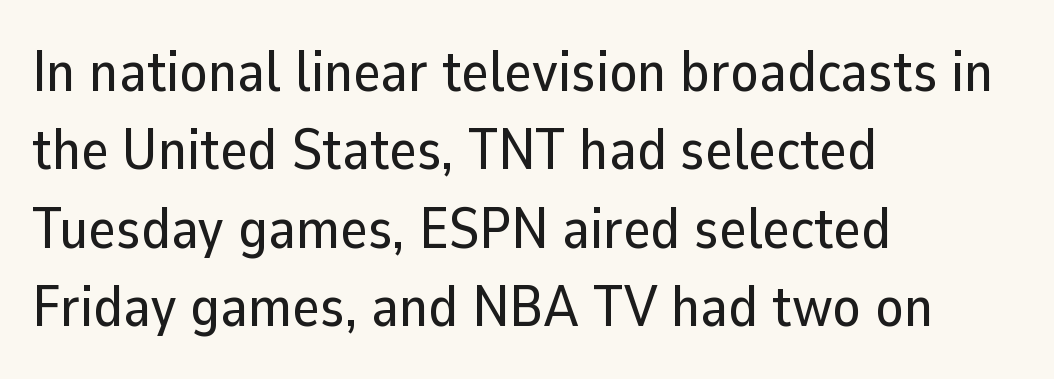
Q: Is the text italic (slanted)? A: No, it is upright.
Q: Is the typeface a serif or a sans-serif typeface? A: Sans-serif.
Q: Is the text underlined? A: No.
Q: How is the paragraph aligned? A: Left-aligned.
Q: Is the spacing between letters normal or unusually wide? A: Normal.
Q: Is the spacing between lines tight, normal or loose? A: Normal.
Q: Width (condensed, normal, or wide)? A: Normal.
Q: Stroke contrast? A: Low.
Q: x-height? A: Medium.
Q: Monospaced? A: No.
